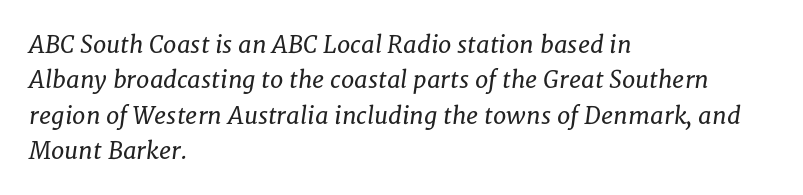
Q: Is the text bold? A: No.
Q: Is the text italic (slanted)? A: Yes, it leans right by about 8 degrees.
Q: Is the text underlined? A: No.
Q: How is the paragraph aligned? A: Left-aligned.
Q: Is the spacing between letters normal or unusually wide? A: Normal.
Q: Is the spacing between lines tight, normal or loose? A: Normal.
